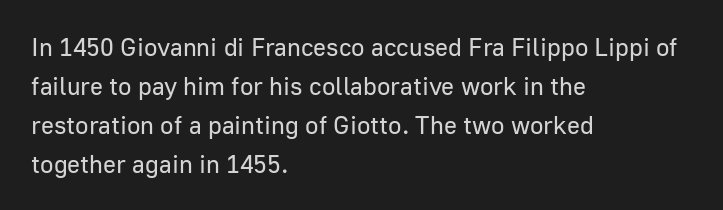
Q: Is the text bold? A: No.
Q: Is the text italic (slanted)? A: No, it is upright.
Q: Is the text underlined? A: No.
Q: How is the paragraph aligned? A: Left-aligned.
Q: Is the spacing between letters normal or unusually wide? A: Normal.
Q: Is the spacing between lines tight, normal or loose? A: Normal.
